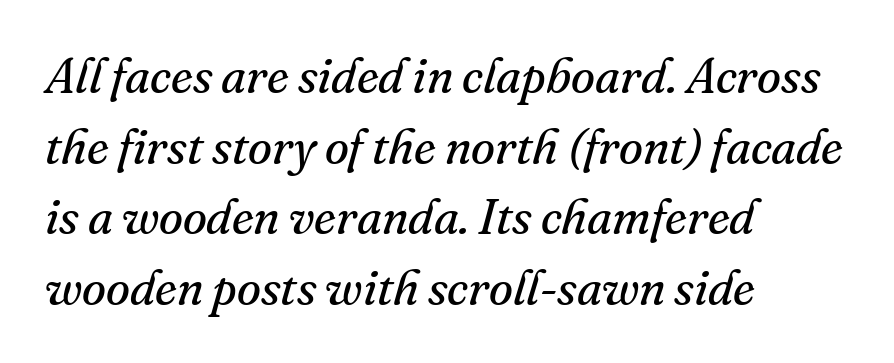
The image shows 49 px regular-weight serif type, italic (leaning right); set left-aligned, normal line spacing (1.44x), normal letter spacing, not underlined; medium stroke contrast and a small x-height.
